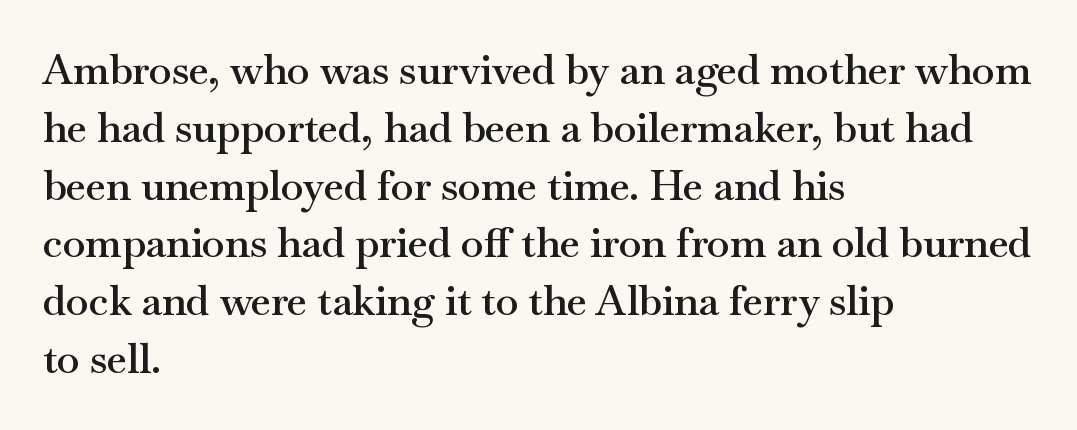
Q: Is the text bold? A: Semi-bold.
Q: Is the text italic (slanted)? A: No, it is upright.
Q: Is the typeface a serif or a sans-serif typeface? A: Serif.
Q: Is the text underlined? A: No.
Q: How is the paragraph aligned? A: Left-aligned.
Q: Is the spacing between letters normal or unusually wide? A: Normal.
Q: Is the spacing between lines tight, normal or loose? A: Normal.
Q: Width (condensed, normal, or wide)? A: Wide.
Q: Stroke contrast? A: Medium.
Q: x-height? A: Small.
Q: Monospaced? A: No.
